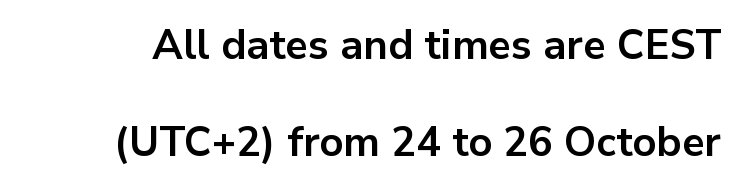
The image shows 41 px bold sans-serif type, upright; set loose line spacing (2.37x), normal letter spacing, not underlined; low stroke contrast and a medium x-height.
